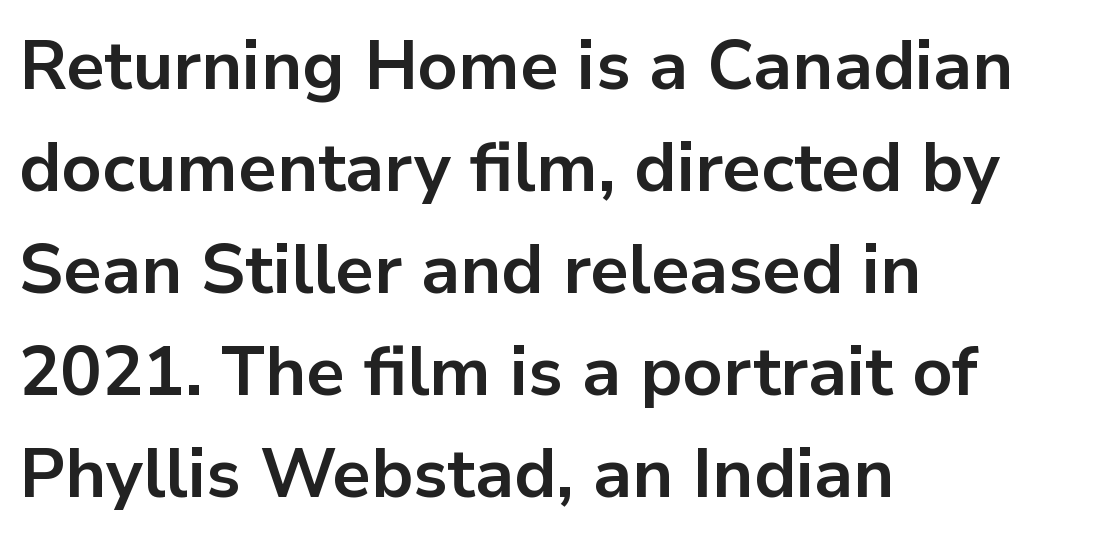
The image shows 69 px bold sans-serif type, upright; set left-aligned, normal line spacing (1.48x), normal letter spacing, not underlined; low stroke contrast and a medium x-height.
